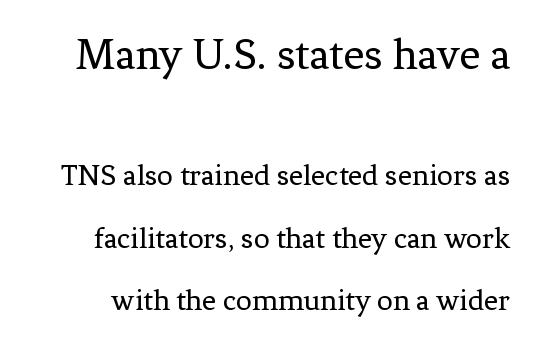
The image shows 46 px regular-weight serif type, upright; set loose line spacing (2.01x), normal letter spacing, not underlined; the first (top) block is 1.48x larger; low stroke contrast and a medium x-height.
